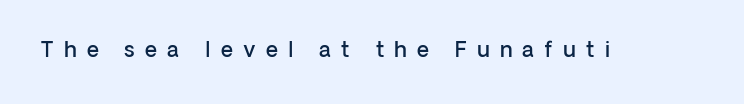
The axis of the letterforms is exactly vertical. Glyph-to-glyph distance is far greater than everyday printed text. A bare baseline throughout the passage. The strokes are fattened partway — semibold, not bold.
